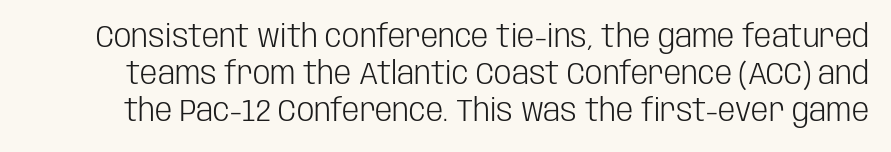
{"serif": "no", "italic": "no", "bold": "no", "weight": "light", "width": "condensed", "stroke_contrast": "low", "x_height": "large", "monospaced": "no", "underline": "no", "line_spacing_ratio": 1.2, "letter_spacing": "normal", "letter_spacing_em": 0.0, "glyph_px": 31}
